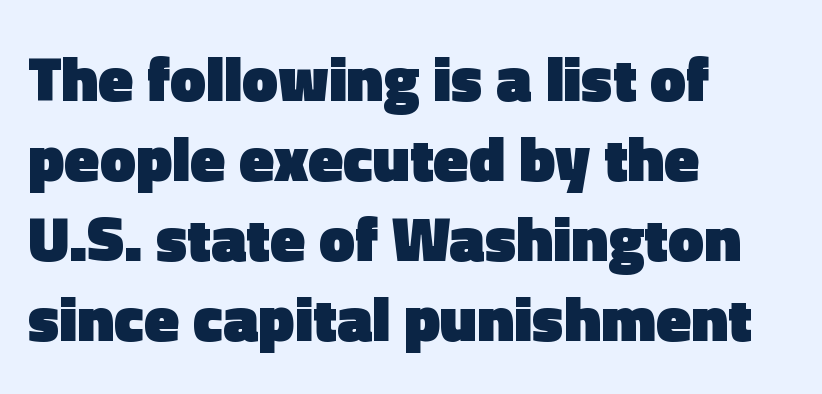
The image shows 64 px heavy sans-serif type, upright; set left-aligned, normal line spacing (1.25x), normal letter spacing, not underlined; a medium x-height.
